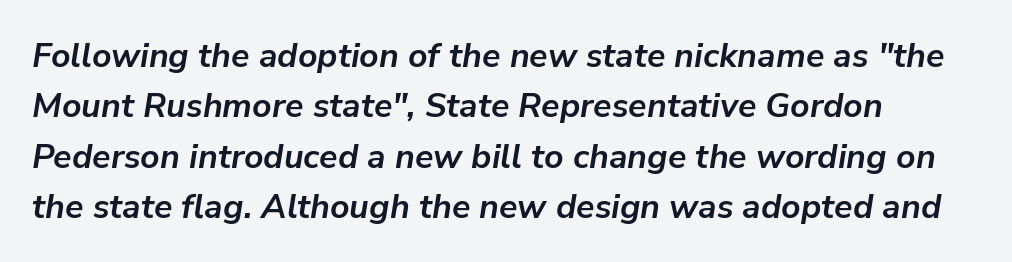
Q: Is the text bold? A: Yes.
Q: Is the text italic (slanted)? A: Yes, it leans right by about 9 degrees.
Q: Is the text underlined? A: No.
Q: How is the paragraph aligned? A: Left-aligned.
Q: Is the spacing between letters normal or unusually wide? A: Normal.
Q: Is the spacing between lines tight, normal or loose? A: Normal.
Q: Width (condensed, normal, or wide)? A: Normal.
Q: Stroke contrast? A: Low.
Q: x-height? A: Medium.
Q: Monospaced? A: No.
